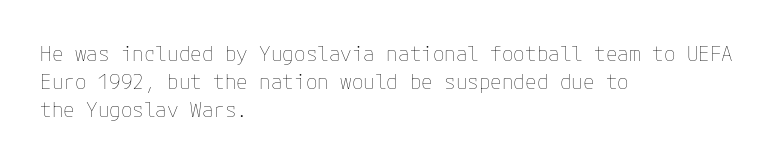
The image shows 21 px text type, upright; set left-aligned, normal line spacing (1.33x), normal letter spacing, not underlined.
